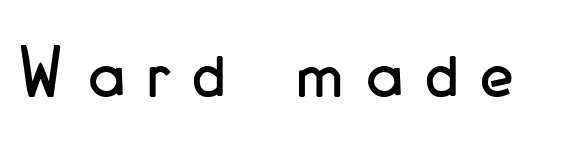
The image shows 75 px condensed sans-serif type, upright; set unusually wide letter spacing (+0.3 em), not underlined; low stroke contrast and a small x-height.
